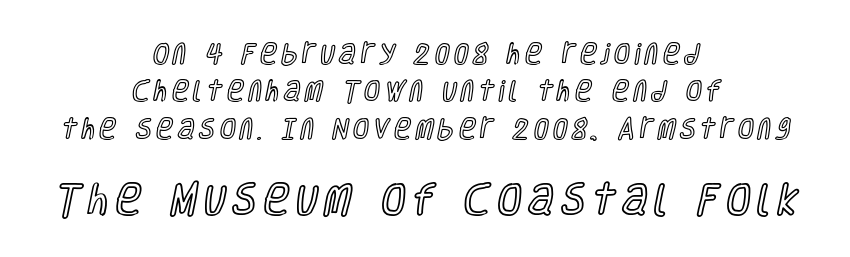
Students, note that the glyphs here are deliberately spaced far apart. A student would notice the bottom passage is typeset larger than what precedes it. Letters rest on an invisible, unmarked baseline.
